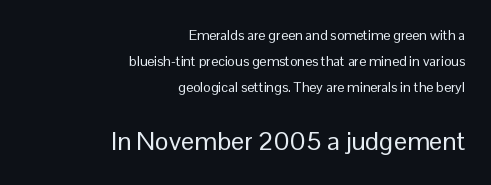
How are the letters spaced? Ordinarily, with no added tracking. The passage shown is not underscored anywhere. This sample is right-justified, so line beginnings fall wherever the words allow. The typography opts for an upright posture over an oblique one. Ink coverage per letter is moderate at most.
